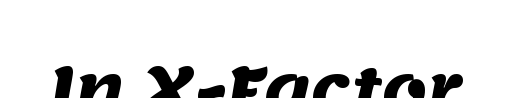
The image shows 64 px heavy sans-serif type; set normal letter spacing, not underlined; medium stroke contrast and a large x-height.
